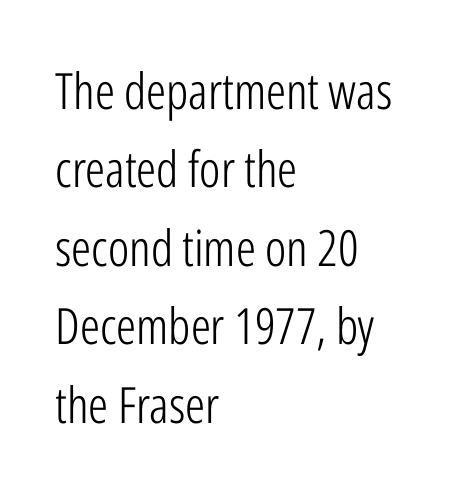
The letters advance in unequal steps, a hallmark of proportional type. Each row of text sits above clean, open space. Heaviness? Minimal to ordinary, like unemphasized prose. A typesetter would mark this as roman, not italic. The ragged edge is on the right, which tells us the setting is flush left.
